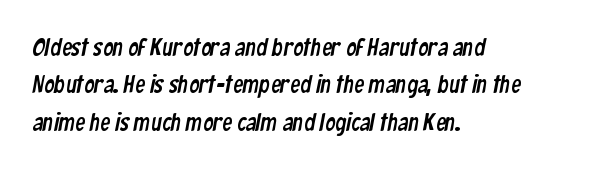
Q: Is the text underlined? A: No.
Q: How is the paragraph aligned? A: Left-aligned.
Q: Is the spacing between letters normal or unusually wide? A: Normal.
Q: Is the spacing between lines tight, normal or loose? A: Normal.
